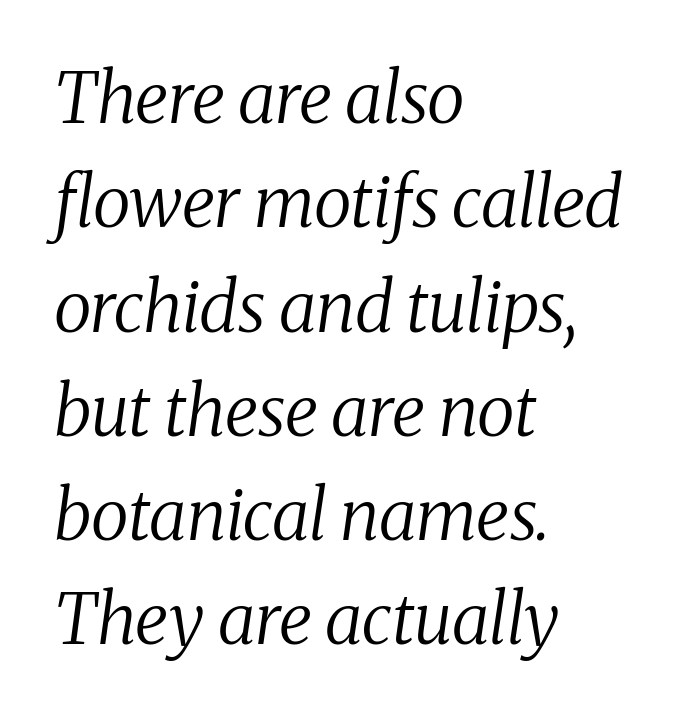
The image shows 70 px regular-weight serif type, italic (leaning right); set left-aligned, normal line spacing (1.49x), normal letter spacing, not underlined; medium stroke contrast and a medium x-height.
